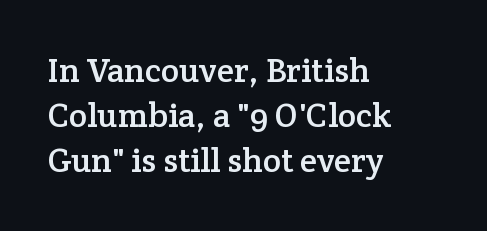
The image shows 34 px serif type, upright; set left-aligned, normal line spacing (1.33x), normal letter spacing, not underlined; low stroke contrast and a medium x-height.
